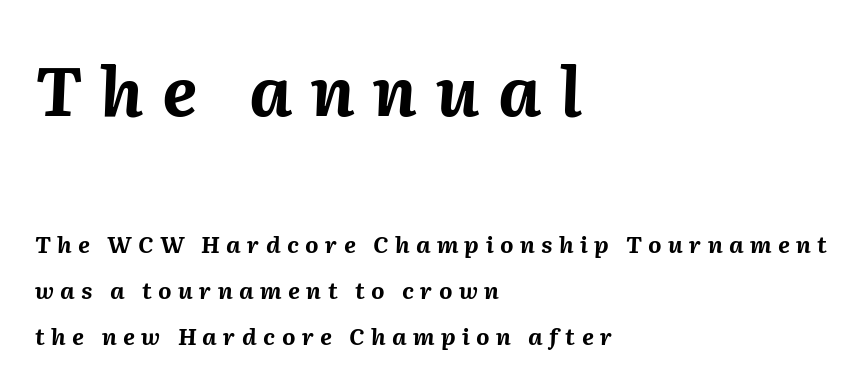
The image shows 68 px bold type, italic (leaning right); set left-aligned, loose line spacing (2.0x), unusually wide letter spacing (+0.28 em), not underlined; the first (top) block is 2.96x larger; medium stroke contrast and a medium x-height.
